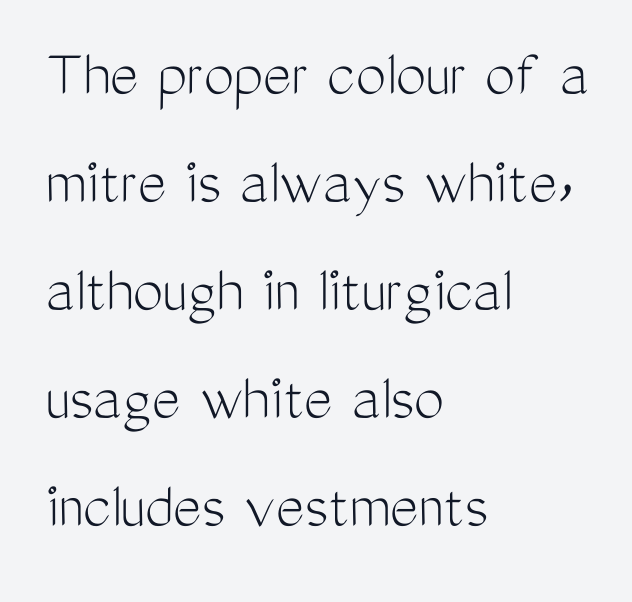
Q: Is the text bold? A: No.
Q: Is the text italic (slanted)? A: No, it is upright.
Q: Is the typeface a serif or a sans-serif typeface? A: Sans-serif.
Q: Is the text underlined? A: No.
Q: How is the paragraph aligned? A: Left-aligned.
Q: Is the spacing between letters normal or unusually wide? A: Normal.
Q: Is the spacing between lines tight, normal or loose? A: Normal.
Q: Width (condensed, normal, or wide)? A: Condensed.
Q: Stroke contrast? A: Medium.
Q: x-height? A: Medium.
Q: Monospaced? A: No.
